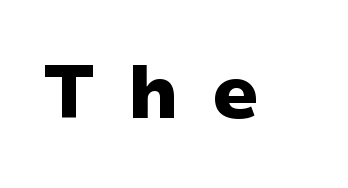
A dark, heavy texture on the line: the type is bold. Caption: expanded tracking, letters set apart. A bare baseline throughout the passage. You could not count columns in this text — the font is proportionally spaced. Nothing sits at the stroke ends, so this counts as sans-serif. Ordinary non-slanted type is in use.
